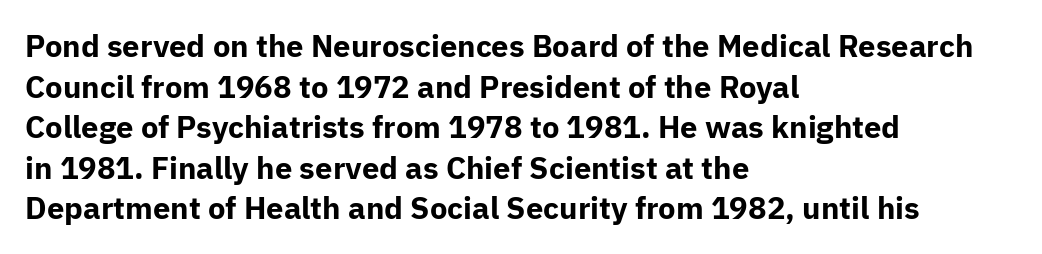
{"serif": "no", "italic": "no", "bold": "yes", "weight": "bold", "width": "normal", "stroke_contrast": "low", "x_height": "medium", "monospaced": "no", "underline": "no", "align": "left", "line_spacing": "normal", "line_spacing_ratio": 1.31, "letter_spacing": "normal", "letter_spacing_em": 0.0, "glyph_px": 31}
